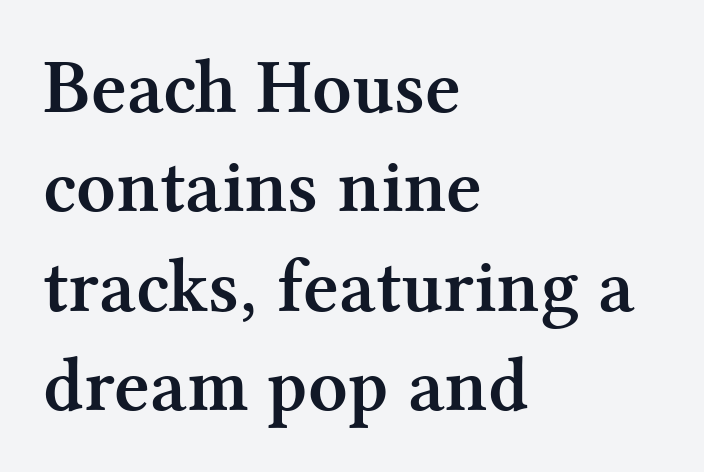
The characters display serif detailing at their extremities. Notice how the passage keeps a crisp vertical edge on the left only. When letters stand straight like this, we call the style roman or upright. In terms of leading, this rendering sits right in the middle.
